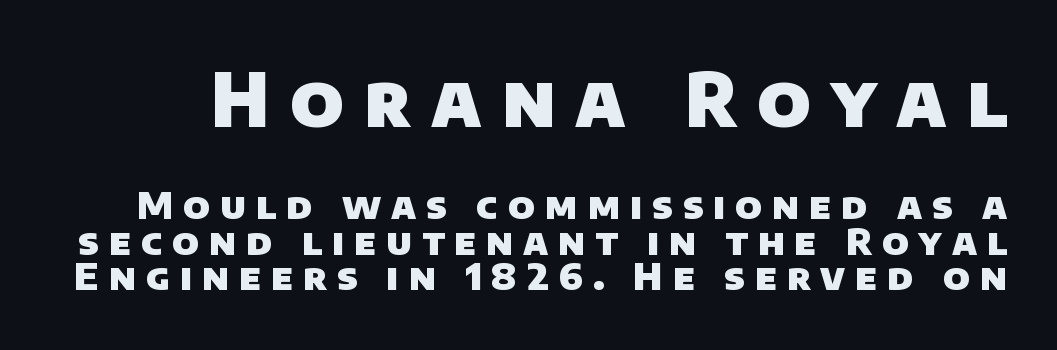
Q: Is the text bold? A: Yes.
Q: Is the typeface a serif or a sans-serif typeface? A: Sans-serif.
Q: Is the text underlined? A: No.
Q: Is the spacing between letters normal or unusually wide? A: Unusually wide.
Q: Is the spacing between lines tight, normal or loose? A: Tight.
Q: Which block of text is set in a larger size, the first (top) or the second (bottom)? A: The first (top) one.
Q: Width (condensed, normal, or wide)? A: Normal.
Q: Stroke contrast? A: Low.
Q: x-height? A: Large.
Q: Monospaced? A: No.
